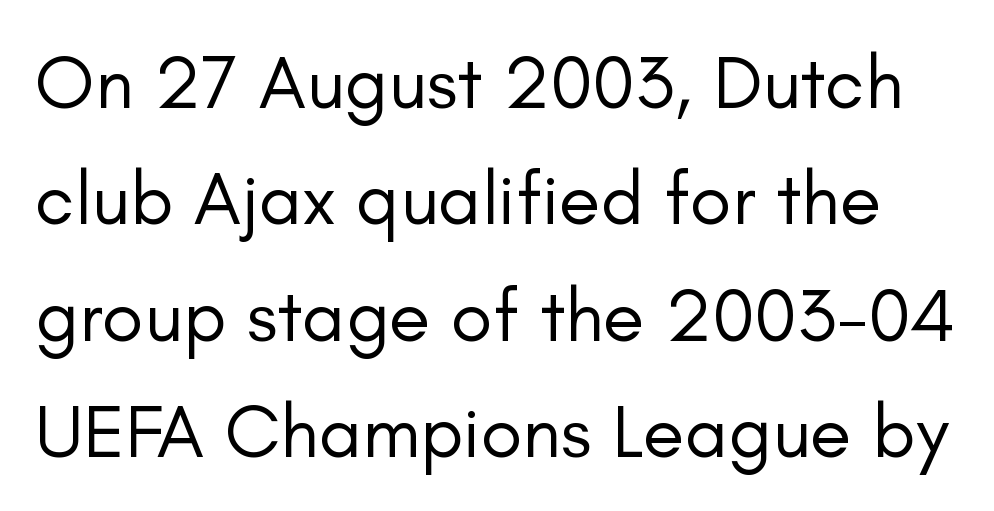
The image shows 76 px regular-weight sans-serif type, upright; set normal line spacing (1.53x), normal letter spacing, not underlined; low stroke contrast and a small x-height.
